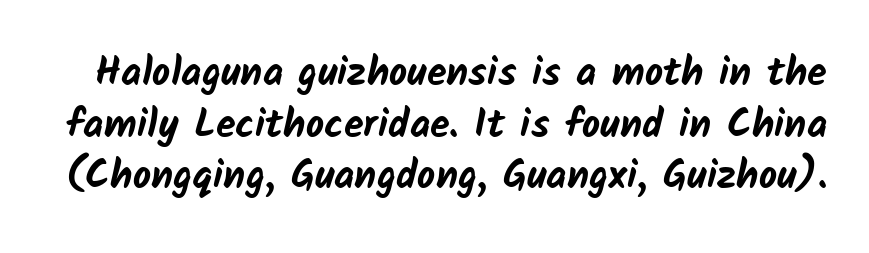
Heavy-handed strokes throughout: this text is bold. Line spacing here is normal. Spacing verdict: proportional, widths tailored to each character. Short note: letters normally spaced. Font category for this specimen: sans-serif.
